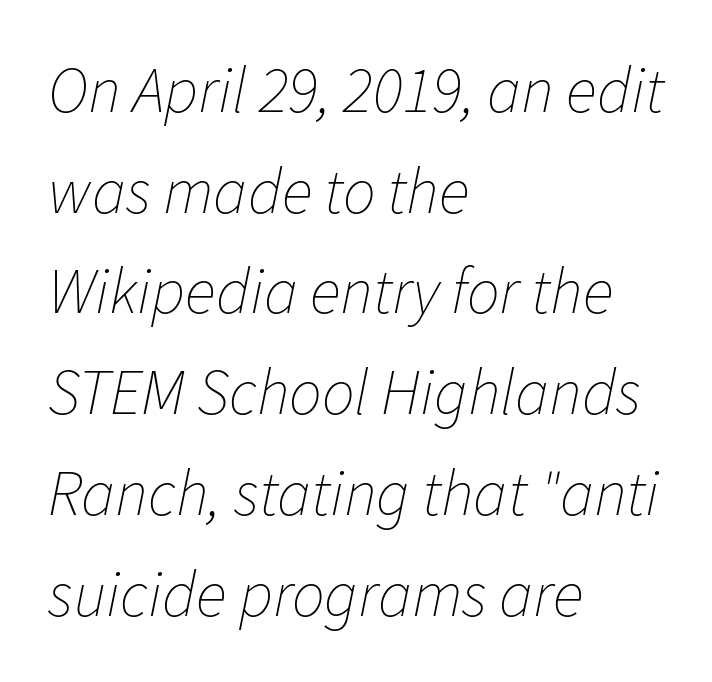
The image shows 65 px thin type, italic (leaning right); set left-aligned, normal line spacing (1.55x), normal letter spacing, not underlined; low stroke contrast and a medium x-height.
